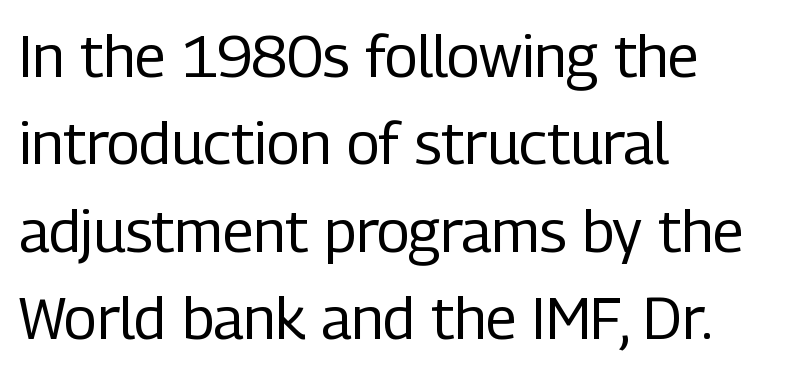
Q: Is the text bold? A: No.
Q: Is the text italic (slanted)? A: No, it is upright.
Q: Is the typeface a serif or a sans-serif typeface? A: Sans-serif.
Q: Is the text underlined? A: No.
Q: How is the paragraph aligned? A: Left-aligned.
Q: Is the spacing between letters normal or unusually wide? A: Normal.
Q: Is the spacing between lines tight, normal or loose? A: Normal.
Q: Width (condensed, normal, or wide)? A: Condensed.
Q: Stroke contrast? A: Low.
Q: x-height? A: Medium.
Q: Monospaced? A: No.
